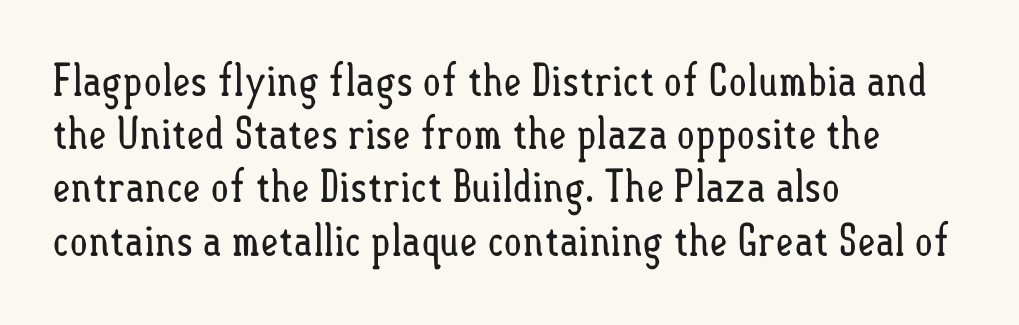
{"italic": "no", "bold": "no", "weight": "regular", "width": "condensed", "stroke_contrast": "low", "x_height": "small", "monospaced": "no", "underline": "no", "align": "left", "line_spacing_ratio": 1.21, "letter_spacing": "normal", "letter_spacing_em": 0.0, "glyph_px": 44}
